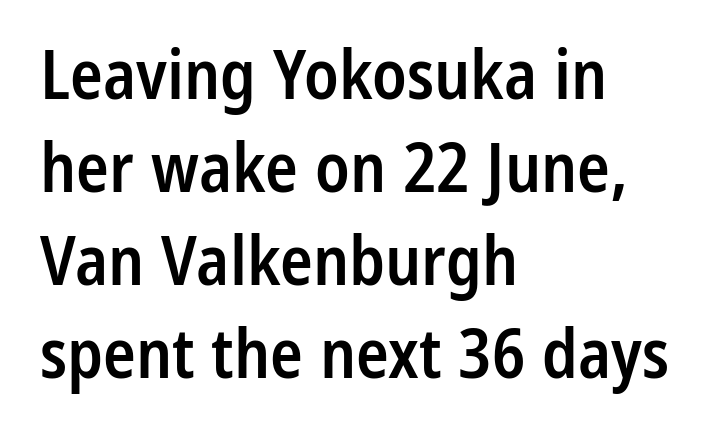
{"serif": "no", "italic": "no", "bold": "semi", "weight": "semibold", "width": "condensed", "stroke_contrast": "low", "x_height": "medium", "monospaced": "no", "underline": "no", "align": "left", "line_spacing": "normal", "line_spacing_ratio": 1.37, "letter_spacing": "normal", "letter_spacing_em": 0.0, "glyph_px": 68}
